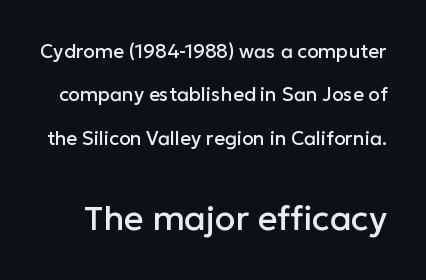
The image shows 34 px sans-serif type, upright; set loose line spacing (2.28x), normal letter spacing, not underlined; the second (bottom) block is 1.79x larger; low stroke contrast and a medium x-height.
